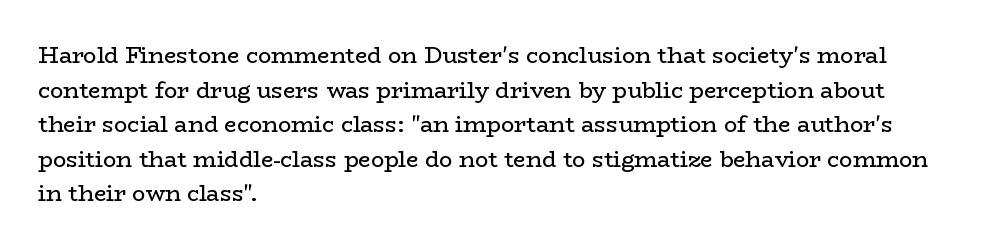
Which margin do the lines hug? The left one — the right edge is uneven. This is roman type, the default non-slanted kind. Summary of vertical rhythm: regular, with standard interline spacing. These glyphs show unthickened strokes, regular width or finer. The rendering keeps characters at their native spacing. The gap between lines stays unmarked.
